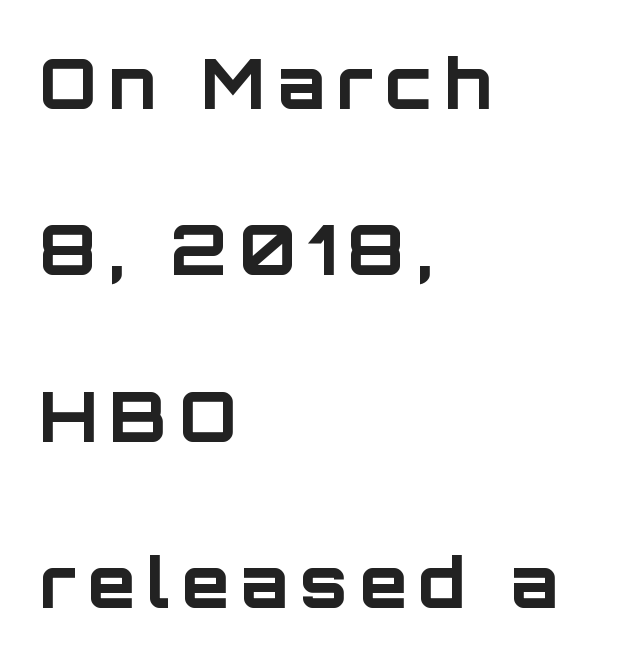
The image shows 69 px bold sans-serif type, upright; set left-aligned, loose line spacing (2.41x), not underlined; low stroke contrast and a large x-height.
